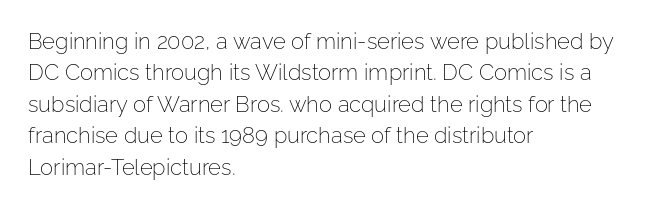
Q: Is the text bold? A: No.
Q: Is the text italic (slanted)? A: No, it is upright.
Q: Is the text underlined? A: No.
Q: How is the paragraph aligned? A: Left-aligned.
Q: Is the spacing between letters normal or unusually wide? A: Normal.
Q: Is the spacing between lines tight, normal or loose? A: Normal.
